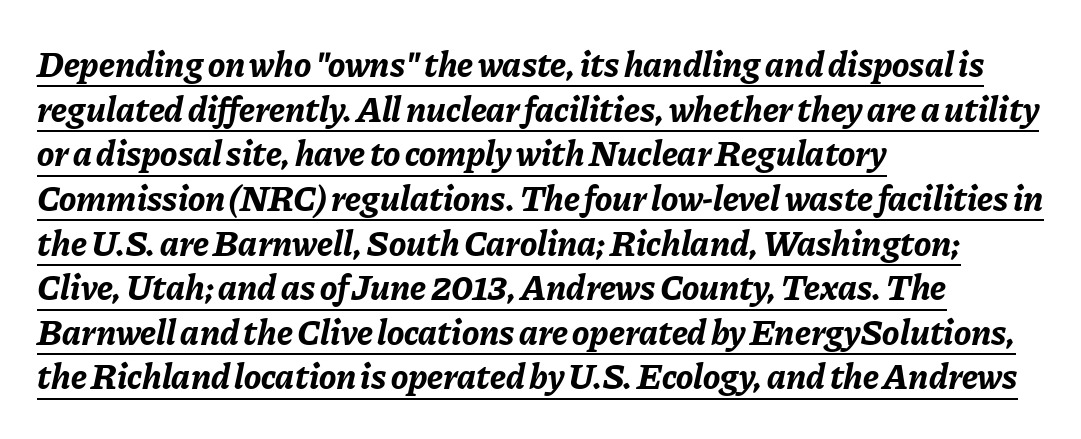
The image shows 36 px bold type, italic (leaning right); set left-aligned, line spacing 1.24x, normal letter spacing, underlined; low stroke contrast and a medium x-height.
